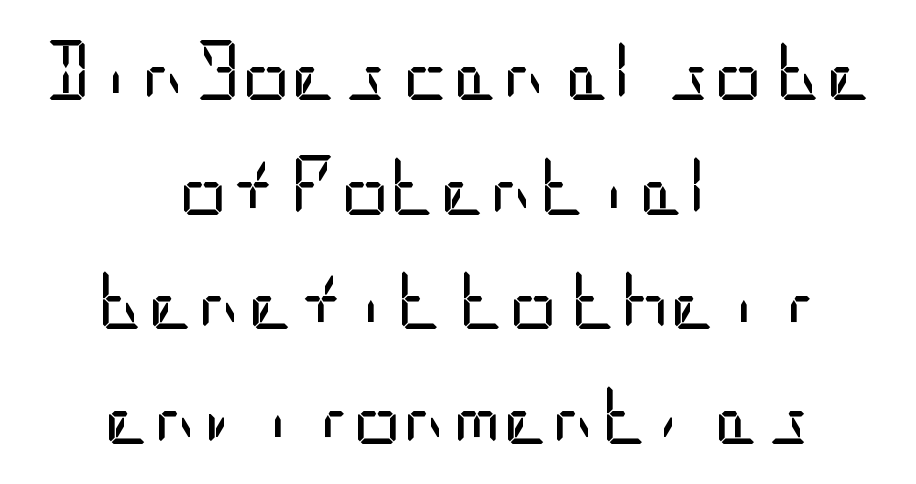
Q: Is the text bold? A: No.
Q: Is the text italic (slanted)? A: No, it is upright.
Q: Is the typeface a serif or a sans-serif typeface? A: Sans-serif.
Q: Is the text underlined? A: No.
Q: How is the paragraph aligned? A: Centered.
Q: Is the spacing between letters normal or unusually wide? A: Normal.
Q: Width (condensed, normal, or wide)? A: Condensed.
Q: Stroke contrast? A: Low.
Q: x-height? A: Large.
